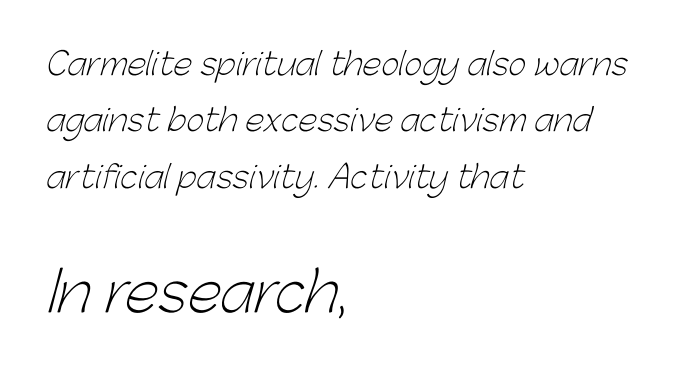
Between one letter and the next there's only the usual sliver of space. Is the lower block the larger one? Yes — the lower block carries the bigger type. The letters advance in unequal steps, a hallmark of proportional type. Letterform terminals end flat and unadorned throughout the passage.
